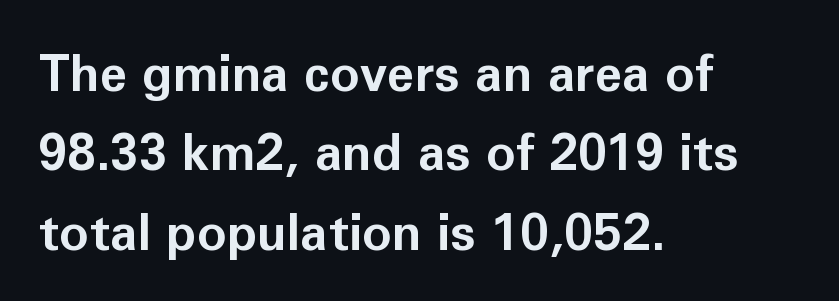
The image shows 50 px bold sans-serif type, upright; set left-aligned, normal line spacing (1.59x), normal letter spacing, not underlined; low stroke contrast and a medium x-height.
